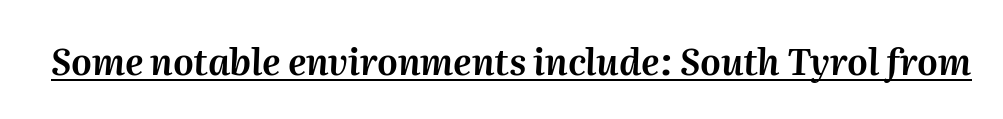
The image shows 36 px text type, italic (leaning right); set normal letter spacing, underlined; medium stroke contrast and a medium x-height.
